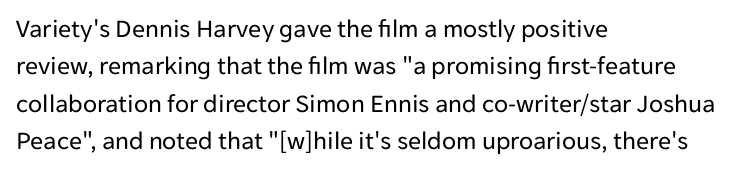
Is the letter spacing exaggerated? No — it looks like the ordinary default. This block has exactly the height ordinary leading produces. This is the regular roman posture of the typeface. Weight: not bold — regular or lighter.
